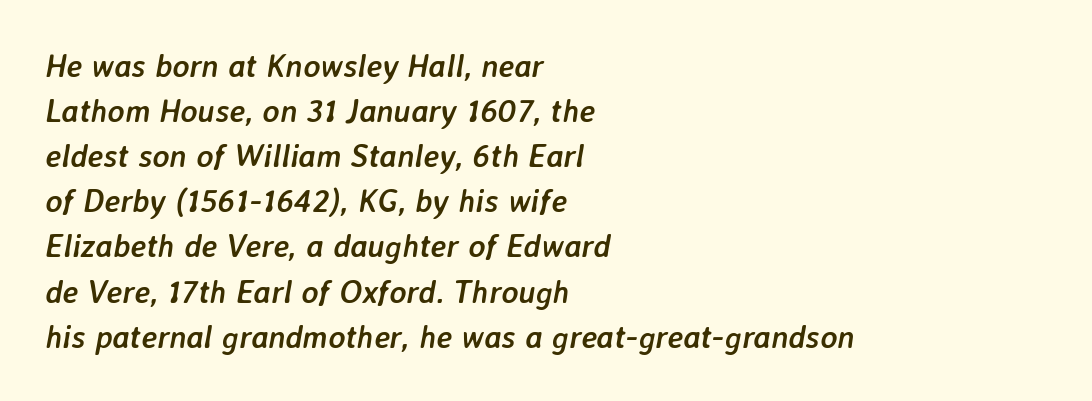
The image shows 32 px semibold type, italic (leaning right); set left-aligned, normal line spacing (1.41x), normal letter spacing, not underlined; low stroke contrast and a medium x-height.
